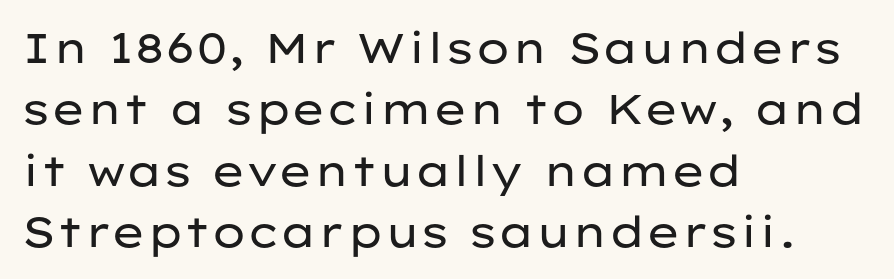
The image shows 42 px regular-weight, wide sans-serif type, upright; set left-aligned, normal line spacing (1.46x), normal letter spacing, not underlined; low stroke contrast and a medium x-height.
